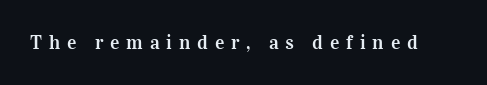
Unmarked baselines from the first word to the last. Loose tracking; the words dissolve into strings of separated letters. Does the lettering tilt? It doesn't — this is upright.
